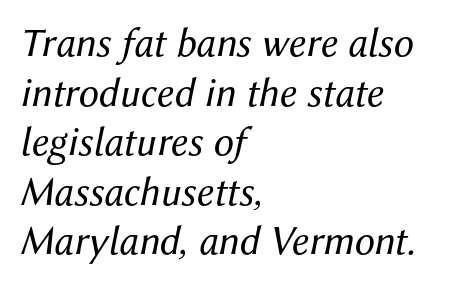
Q: Is the text bold? A: No.
Q: Is the text italic (slanted)? A: Yes, it leans right by about 12 degrees.
Q: Is the text underlined? A: No.
Q: How is the paragraph aligned? A: Left-aligned.
Q: Is the spacing between letters normal or unusually wide? A: Normal.
Q: Width (condensed, normal, or wide)? A: Normal.
Q: Stroke contrast? A: Medium.
Q: x-height? A: Medium.
Q: Monospaced? A: No.
